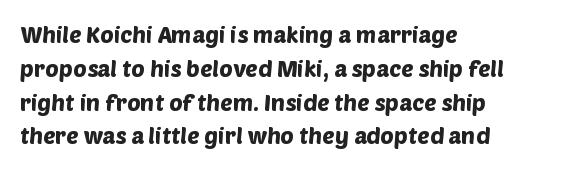
These lines are set flush left with a ragged right edge. The baseline area is clear. If you measured baseline to baseline, you'd find a middling distance. Observe the ordinary spacing: letters are neighbours, not strangers.
